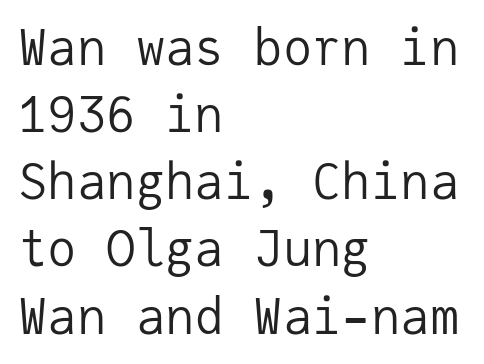
The image shows 49 px regular-weight sans-serif type, upright, monospaced; set left-aligned, normal line spacing (1.37x), normal letter spacing, not underlined; low stroke contrast and a medium x-height.
